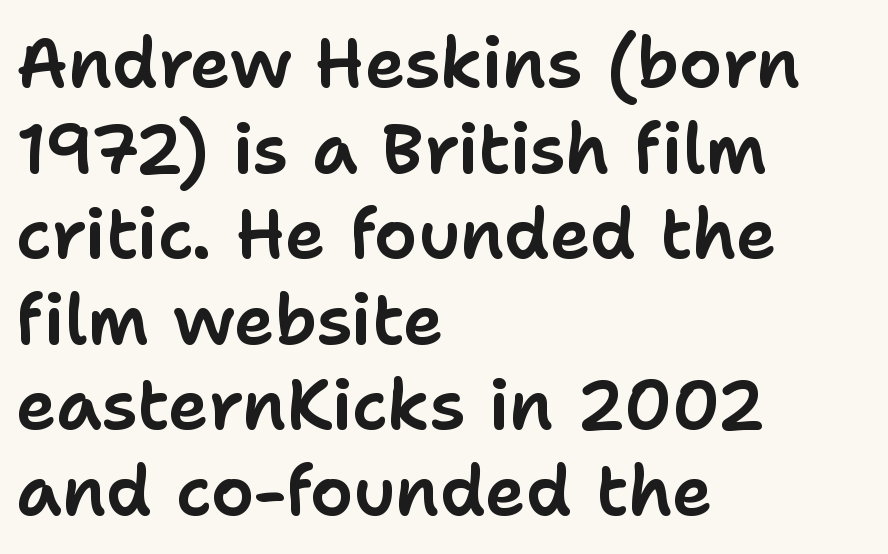
Q: Is the text italic (slanted)? A: No, it is upright.
Q: Is the typeface a serif or a sans-serif typeface? A: Sans-serif.
Q: Is the text underlined? A: No.
Q: How is the paragraph aligned? A: Left-aligned.
Q: Is the spacing between letters normal or unusually wide? A: Normal.
Q: Width (condensed, normal, or wide)? A: Normal.
Q: Stroke contrast? A: Low.
Q: x-height? A: Medium.
Q: Monospaced? A: No.
